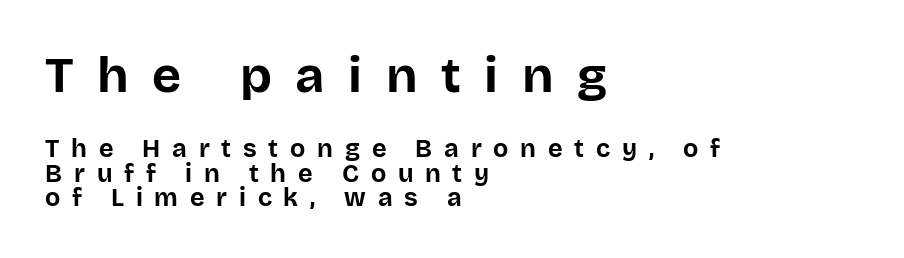
{"serif": "no", "italic": "no", "bold": "yes", "weight": "bold", "width": "normal", "stroke_contrast": "low", "x_height": "large", "monospaced": "no", "underline": "no", "align": "left", "line_spacing": "tight", "line_spacing_ratio": 0.97, "letter_spacing": "wide", "letter_spacing_em": 0.47, "larger_block": "first", "size_ratio": 2.0, "glyph_px": 50}
